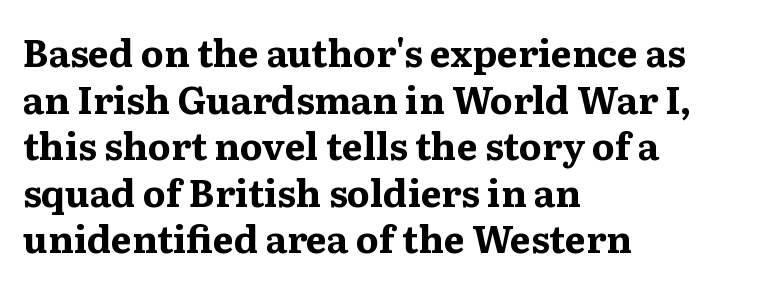
Q: Is the text bold? A: Yes.
Q: Is the text italic (slanted)? A: No, it is upright.
Q: Is the typeface a serif or a sans-serif typeface? A: Serif.
Q: Is the text underlined? A: No.
Q: How is the paragraph aligned? A: Left-aligned.
Q: Is the spacing between letters normal or unusually wide? A: Normal.
Q: Is the spacing between lines tight, normal or loose? A: Normal.
Q: Width (condensed, normal, or wide)? A: Wide.
Q: Stroke contrast? A: Medium.
Q: x-height? A: Medium.
Q: Monospaced? A: No.
